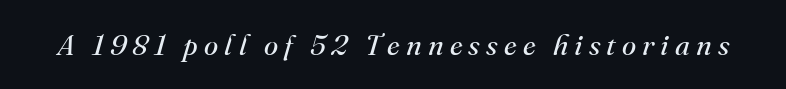
The image shows 29 px regular-weight serif type, italic (leaning right); set unusually wide letter spacing (+0.21 em), not underlined; medium stroke contrast and a small x-height.
